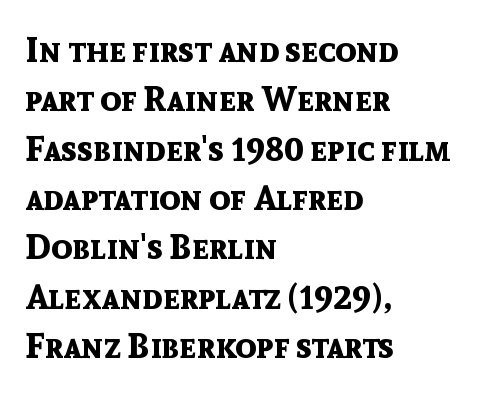
{"serif": "no", "italic": "no", "bold": "yes", "weight": "bold", "width": "normal", "x_height": "medium", "monospaced": "no", "underline": "no", "align": "left", "line_spacing": "normal", "line_spacing_ratio": 1.41, "letter_spacing": "normal", "letter_spacing_em": 0.0, "glyph_px": 35}
